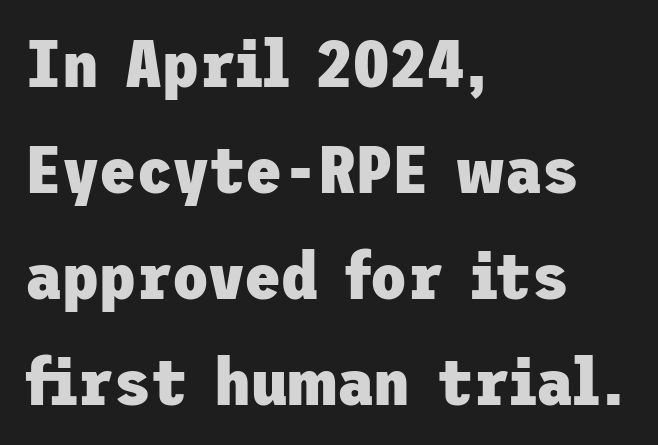
The image shows 67 px heavy sans-serif type, upright; set left-aligned, normal line spacing (1.58x), normal letter spacing, not underlined; low stroke contrast and a medium x-height.
